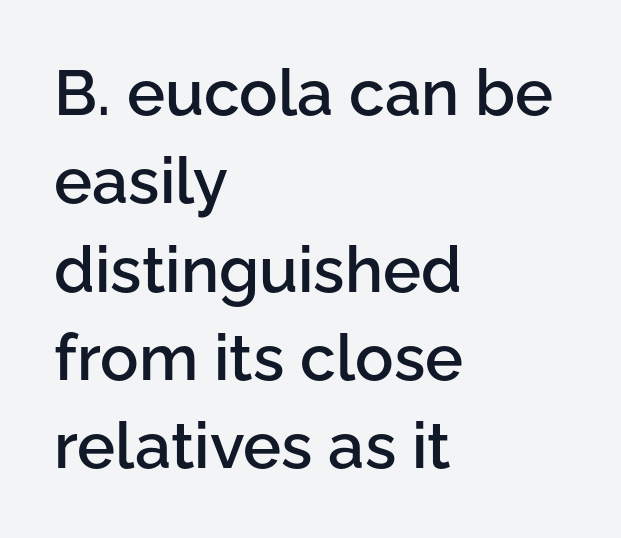
{"serif": "no", "italic": "no", "bold": "semi", "weight": "semibold", "width": "normal", "stroke_contrast": "low", "x_height": "medium", "monospaced": "no", "underline": "no", "align": "left", "line_spacing": "normal", "line_spacing_ratio": 1.38, "letter_spacing": "normal", "letter_spacing_em": 0.0, "glyph_px": 64}
